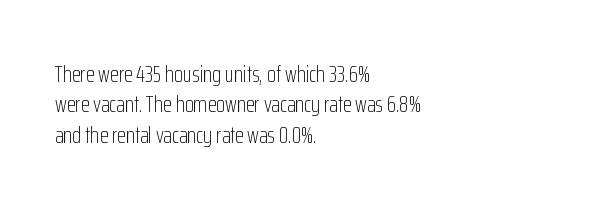
{"italic": "no", "bold": "no", "underline": "no", "align": "left", "line_spacing": "normal", "line_spacing_ratio": 1.32, "letter_spacing": "normal", "letter_spacing_em": 0.0, "glyph_px": 23}
